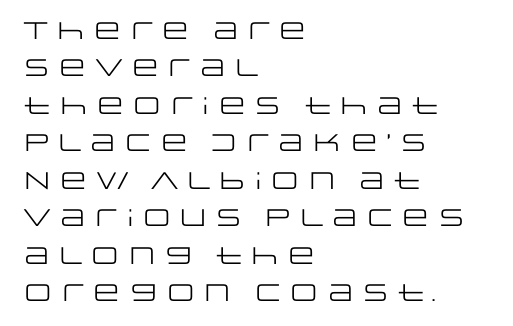
The image shows 24 px text type, upright; set left-aligned, normal line spacing (1.56x), normal letter spacing, not underlined.
